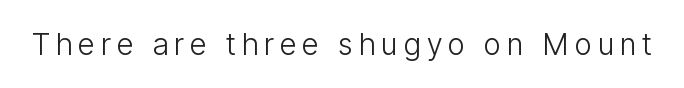
Q: Is the text bold? A: No.
Q: Is the text italic (slanted)? A: No, it is upright.
Q: Is the typeface a serif or a sans-serif typeface? A: Sans-serif.
Q: Is the text underlined? A: No.
Q: Is the spacing between letters normal or unusually wide? A: Unusually wide.
Q: Width (condensed, normal, or wide)? A: Condensed.
Q: Stroke contrast? A: Low.
Q: x-height? A: Medium.
Q: Monospaced? A: No.
